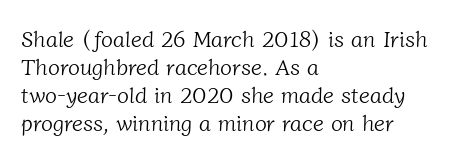
{"bold": "no", "underline": "no", "align": "left", "line_spacing": "normal", "line_spacing_ratio": 1.27, "letter_spacing": "normal", "letter_spacing_em": 0.0, "glyph_px": 22}
